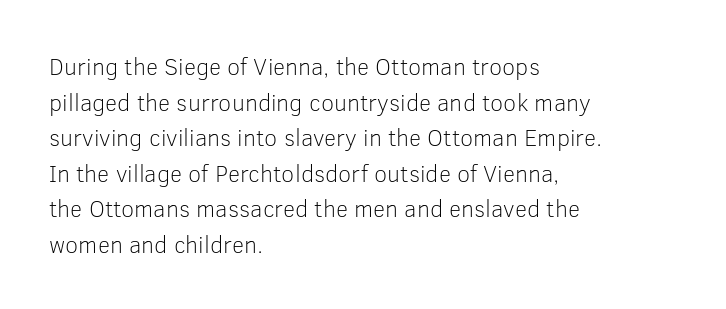
Q: Is the text bold? A: No.
Q: Is the text italic (slanted)? A: No, it is upright.
Q: Is the text underlined? A: No.
Q: How is the paragraph aligned? A: Left-aligned.
Q: Is the spacing between letters normal or unusually wide? A: Normal.
Q: Is the spacing between lines tight, normal or loose? A: Normal.
